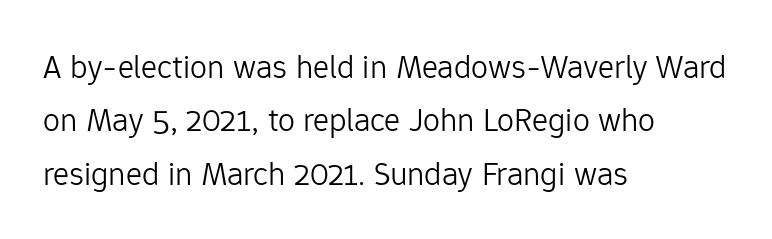
Q: Is the text bold? A: No.
Q: Is the text italic (slanted)? A: No, it is upright.
Q: Is the typeface a serif or a sans-serif typeface? A: Sans-serif.
Q: Is the text underlined? A: No.
Q: How is the paragraph aligned? A: Left-aligned.
Q: Is the spacing between letters normal or unusually wide? A: Normal.
Q: Is the spacing between lines tight, normal or loose? A: Normal.
Q: Width (condensed, normal, or wide)? A: Normal.
Q: Stroke contrast? A: Low.
Q: x-height? A: Medium.
Q: Monospaced? A: No.
